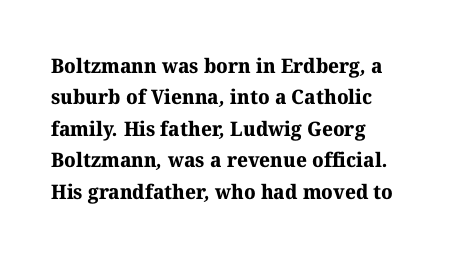
Q: Is the text bold? A: Yes.
Q: Is the text underlined? A: No.
Q: How is the paragraph aligned? A: Left-aligned.
Q: Is the spacing between letters normal or unusually wide? A: Normal.
Q: Is the spacing between lines tight, normal or loose? A: Normal.
